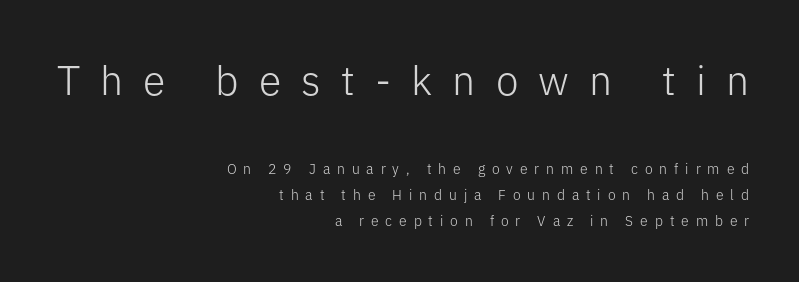
Underlining? Definitely not there. Think of a printed novel: that variable character pitch is what you see here. No letter is thick-stroked: the sample isn't bold. Of the two passages, the one on top uses the larger point size.
